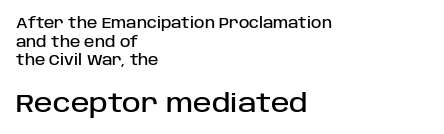
The image shows 25 px text type, upright; set left-aligned, normal line spacing (1.33x), normal letter spacing, not underlined; the second (bottom) block is 1.79x larger.
